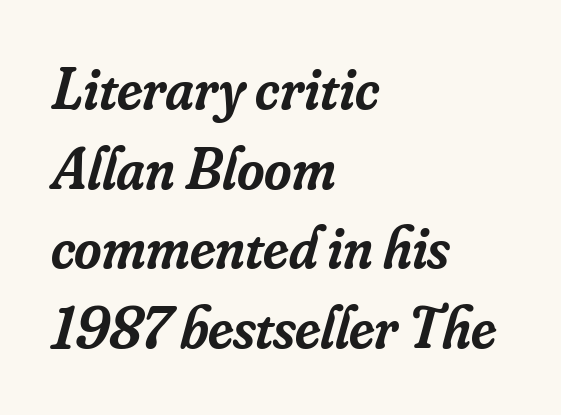
The image shows 59 px semibold serif type, italic (leaning right); set left-aligned, normal line spacing (1.35x), normal letter spacing, not underlined; low stroke contrast and a small x-height.
